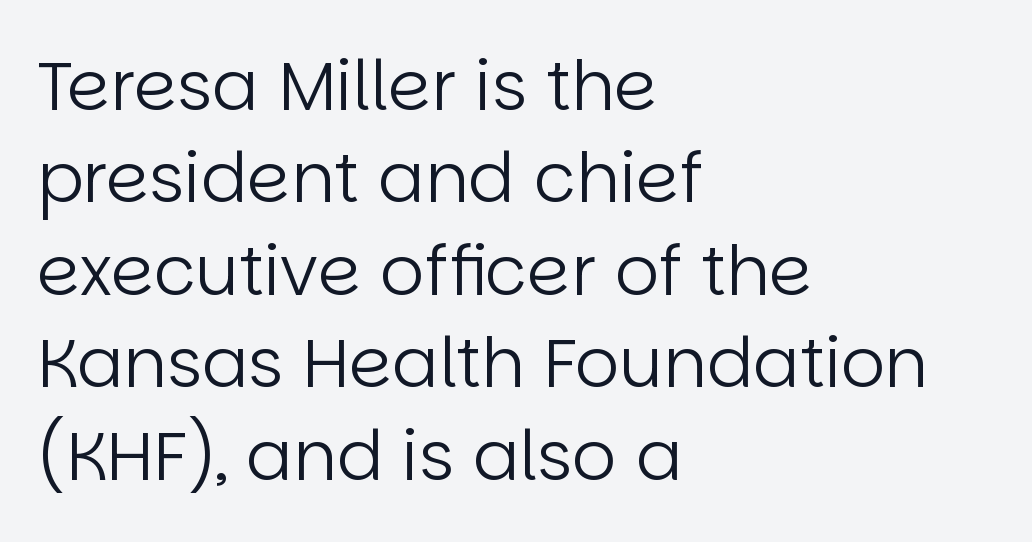
Q: Is the text bold? A: No.
Q: Is the text italic (slanted)? A: No, it is upright.
Q: Is the typeface a serif or a sans-serif typeface? A: Sans-serif.
Q: Is the text underlined? A: No.
Q: How is the paragraph aligned? A: Left-aligned.
Q: Is the spacing between letters normal or unusually wide? A: Normal.
Q: Is the spacing between lines tight, normal or loose? A: Normal.
Q: Width (condensed, normal, or wide)? A: Normal.
Q: Stroke contrast? A: Low.
Q: x-height? A: Large.
Q: Monospaced? A: No.
